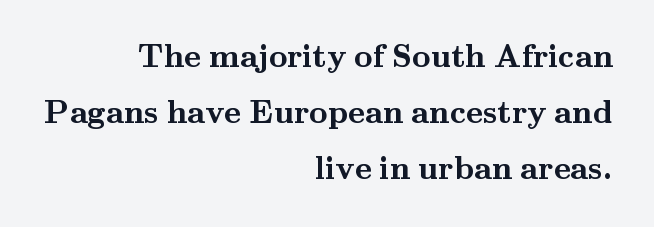
Q: Is the text bold? A: Yes.
Q: Is the text italic (slanted)? A: No, it is upright.
Q: Is the typeface a serif or a sans-serif typeface? A: Serif.
Q: Is the text underlined? A: No.
Q: How is the paragraph aligned? A: Right-aligned.
Q: Is the spacing between letters normal or unusually wide? A: Normal.
Q: Width (condensed, normal, or wide)? A: Wide.
Q: Stroke contrast? A: Medium.
Q: x-height? A: Small.
Q: Monospaced? A: No.
